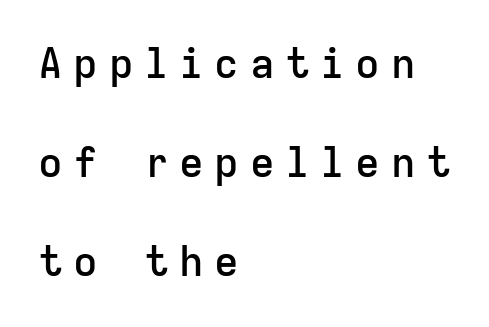
Q: Is the text bold? A: Semi-bold.
Q: Is the text italic (slanted)? A: No, it is upright.
Q: Is the typeface a serif or a sans-serif typeface? A: Sans-serif.
Q: Is the text underlined? A: No.
Q: How is the paragraph aligned? A: Left-aligned.
Q: Is the spacing between letters normal or unusually wide? A: Unusually wide.
Q: Is the spacing between lines tight, normal or loose? A: Loose.
Q: Width (condensed, normal, or wide)? A: Normal.
Q: Stroke contrast? A: Low.
Q: x-height? A: Medium.
Q: Monospaced? A: Yes.
